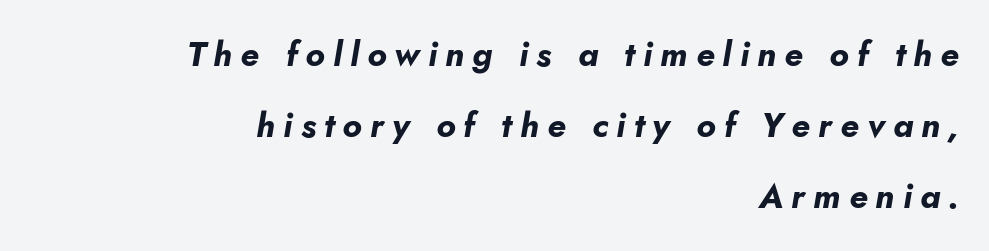
Q: Is the text bold? A: Yes.
Q: Is the text italic (slanted)? A: Yes, it leans right by about 10 degrees.
Q: Is the text underlined? A: No.
Q: How is the paragraph aligned? A: Right-aligned.
Q: Is the spacing between letters normal or unusually wide? A: Unusually wide.
Q: Is the spacing between lines tight, normal or loose? A: Loose.
Q: Width (condensed, normal, or wide)? A: Normal.
Q: Stroke contrast? A: Low.
Q: x-height? A: Small.
Q: Monospaced? A: No.
